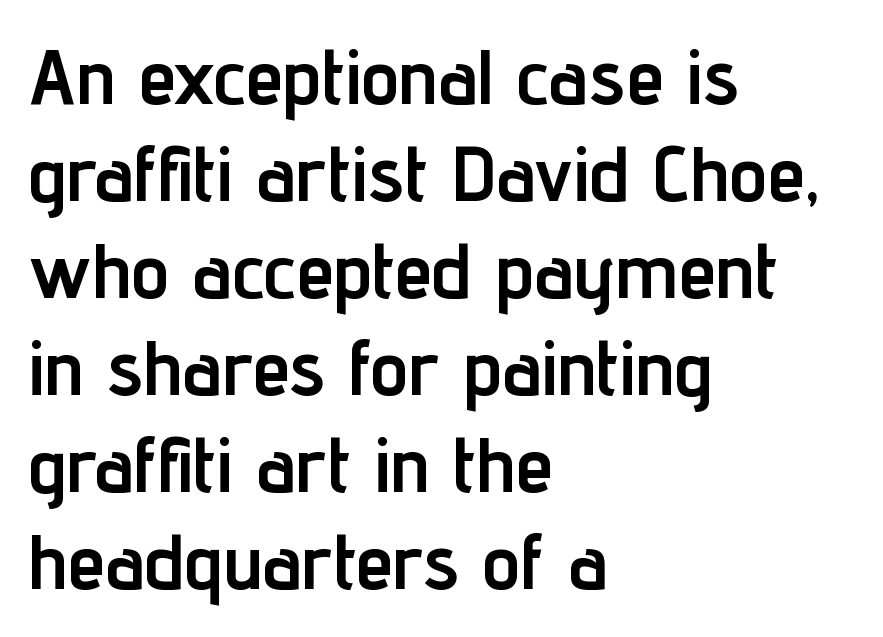
{"serif": "no", "italic": "no", "bold": "yes", "weight": "semibold", "width": "condensed", "stroke_contrast": "low", "x_height": "medium", "monospaced": "no", "underline": "no", "align": "left", "line_spacing": "normal", "line_spacing_ratio": 1.26, "letter_spacing": "normal", "letter_spacing_em": 0.0, "glyph_px": 77}
